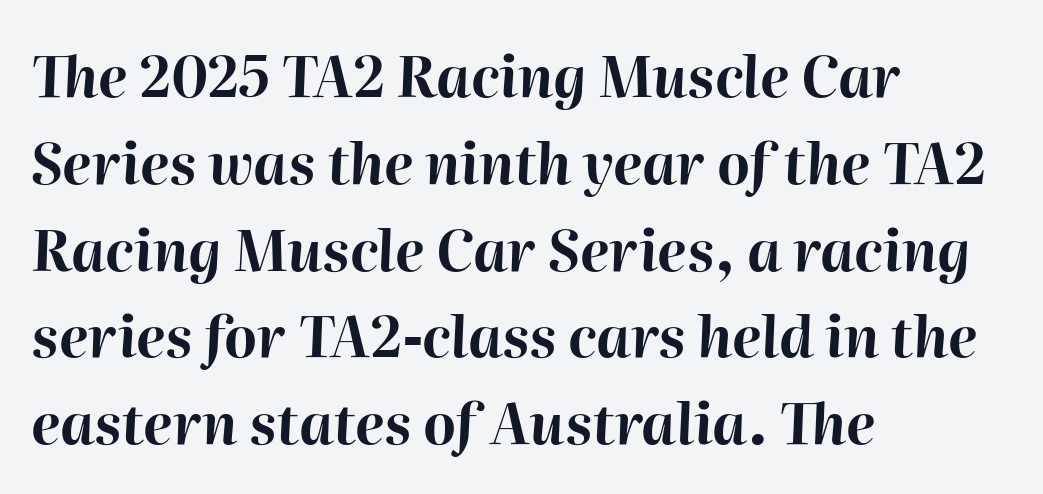
Q: Is the text bold? A: Yes.
Q: Is the text italic (slanted)? A: Yes, it leans right by about 2 degrees.
Q: Is the text underlined? A: No.
Q: How is the paragraph aligned? A: Left-aligned.
Q: Is the spacing between letters normal or unusually wide? A: Normal.
Q: Is the spacing between lines tight, normal or loose? A: Normal.
Q: Width (condensed, normal, or wide)? A: Normal.
Q: Stroke contrast? A: High.
Q: x-height? A: Medium.
Q: Monospaced? A: No.
